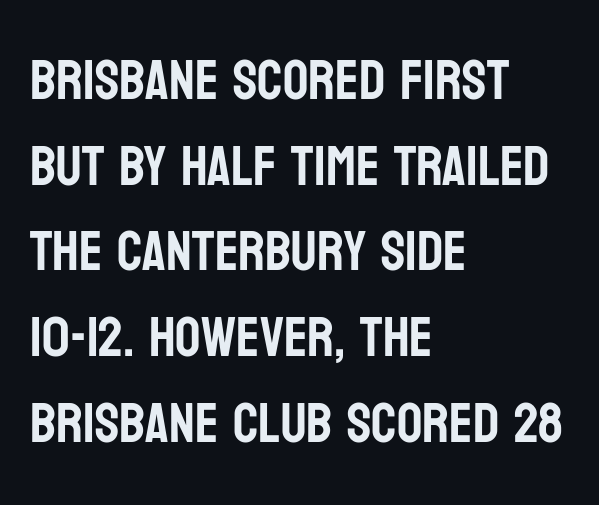
The image shows 56 px condensed sans-serif type, upright; set left-aligned, normal line spacing (1.53x), normal letter spacing, not underlined; low stroke contrast and a large x-height.
